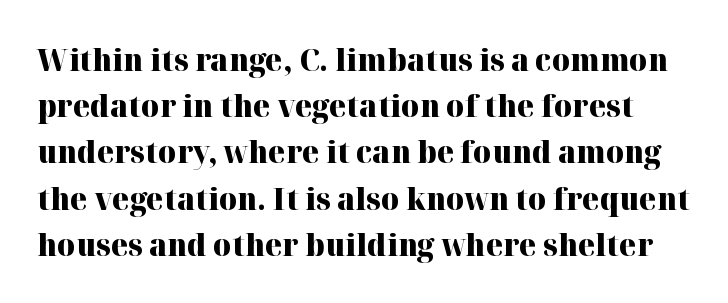
The image shows 31 px heavy serif type, upright; set normal line spacing (1.49x), normal letter spacing, not underlined; high stroke contrast and a medium x-height.
